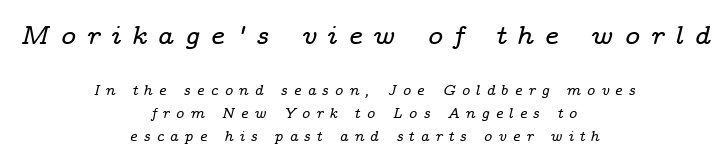
Q: Is the text italic (slanted)? A: Yes, it leans right by about 14 degrees.
Q: Is the text underlined? A: No.
Q: How is the paragraph aligned? A: Centered.
Q: Is the spacing between letters normal or unusually wide? A: Unusually wide.
Q: Is the spacing between lines tight, normal or loose? A: Normal.
Q: Which block of text is set in a larger size, the first (top) or the second (bottom)? A: The first (top) one.
